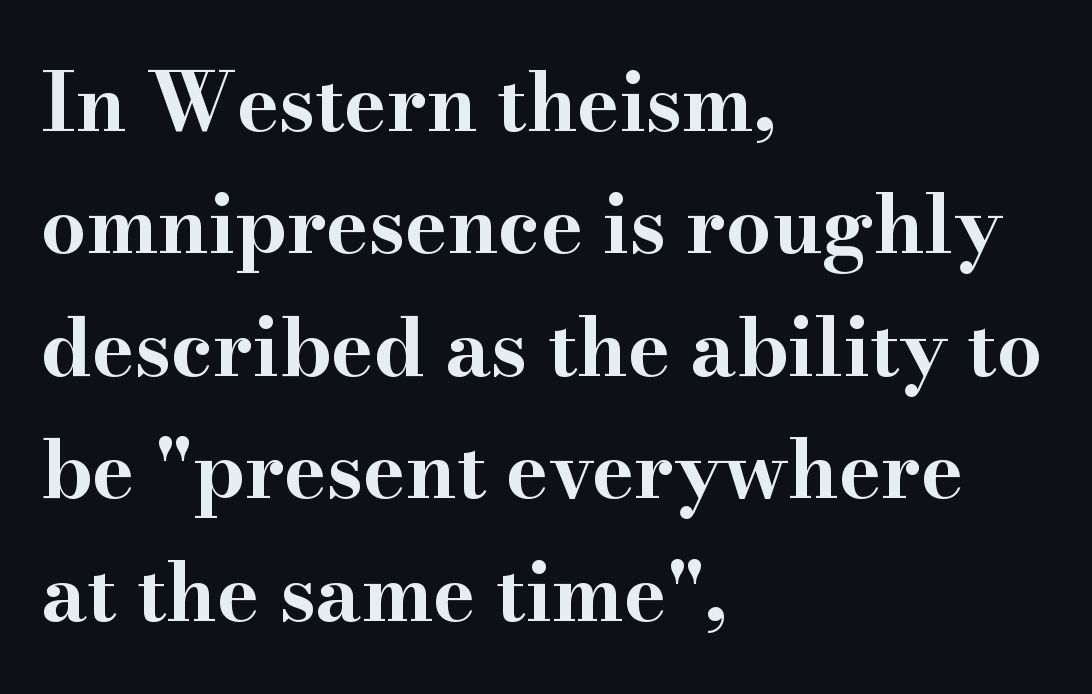
{"serif": "yes", "italic": "no", "bold": "yes", "weight": "bold", "width": "wide", "stroke_contrast": "high", "x_height": "small", "monospaced": "no", "underline": "no", "align": "left", "line_spacing": "normal", "line_spacing_ratio": 1.53, "letter_spacing": "normal", "letter_spacing_em": 0.0, "glyph_px": 80}
